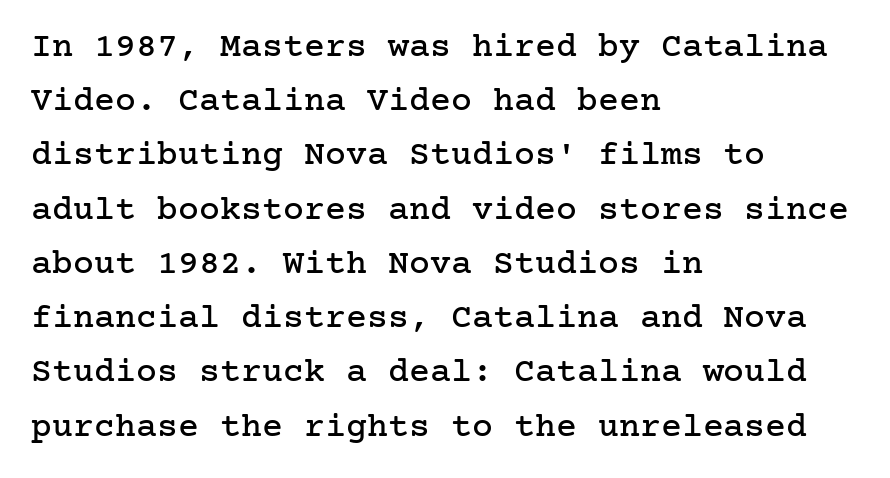
The image shows 35 px serif type, upright; set left-aligned, normal line spacing (1.55x), normal letter spacing, not underlined; low stroke contrast and a medium x-height.
